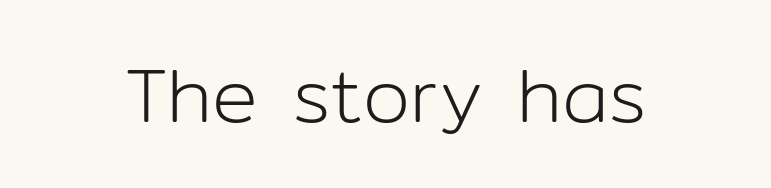
The image shows 76 px light sans-serif type, upright; set centered, normal letter spacing, not underlined; low stroke contrast and a medium x-height.
